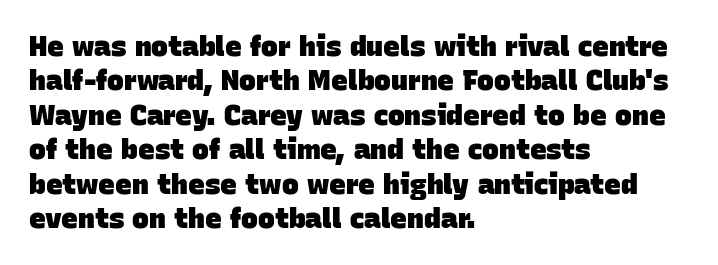
The image shows 28 px heavy sans-serif type; set left-aligned, line spacing 1.23x, normal letter spacing, not underlined; low stroke contrast and a large x-height.
